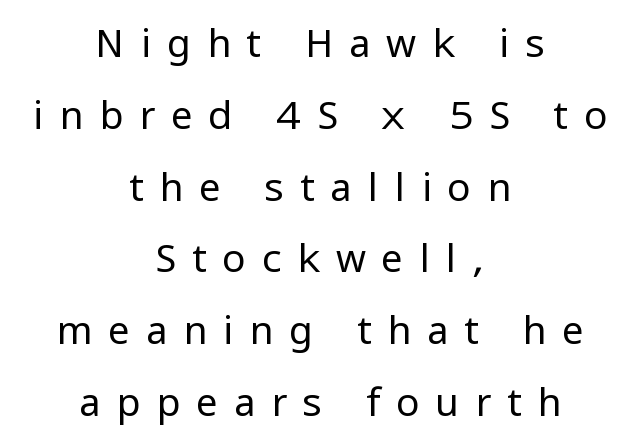
{"serif": "no", "italic": "no", "bold": "no", "weight": "regular", "width": "normal", "stroke_contrast": "low", "x_height": "medium", "monospaced": "no", "underline": "no", "align": "center", "line_spacing_ratio": 1.84, "letter_spacing": "wide", "letter_spacing_em": 0.4, "glyph_px": 39}
